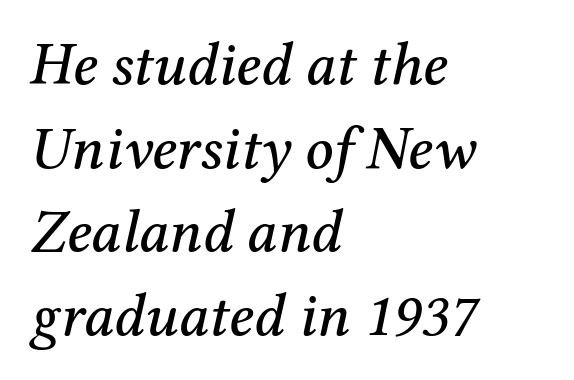
The image shows 61 px serif type, italic (leaning right); set left-aligned, normal line spacing (1.37x), normal letter spacing, not underlined; medium stroke contrast and a medium x-height.
